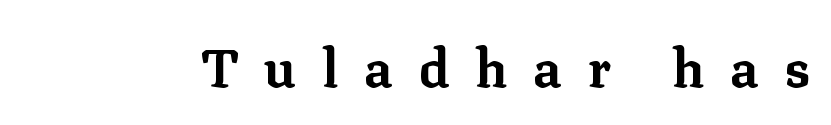
{"serif": "yes", "italic": "no", "bold": "yes", "weight": "bold", "width": "normal", "stroke_contrast": "low", "x_height": "medium", "monospaced": "no", "underline": "no", "letter_spacing": "wide", "letter_spacing_em": 0.48, "glyph_px": 53}
